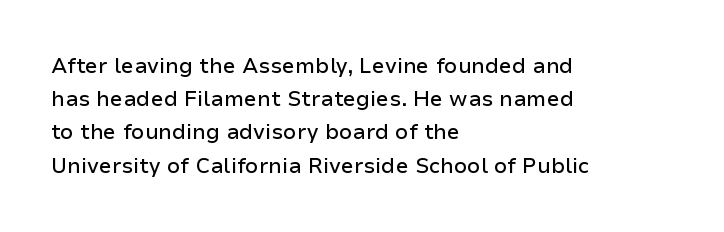
The tracking reads as untouched default to a designer's eye. Anything drawn beneath the words? Only blank space. Leading: standard. The lettering holds an erect, upright posture throughout.
